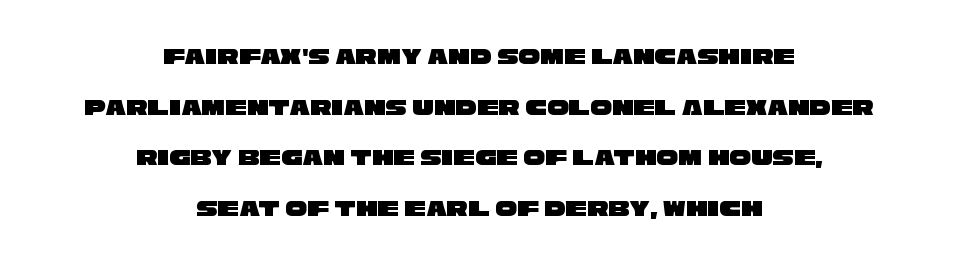
Q: Is the text underlined? A: No.
Q: How is the paragraph aligned? A: Centered.
Q: Is the spacing between letters normal or unusually wide? A: Normal.
Q: Is the spacing between lines tight, normal or loose? A: Loose.
